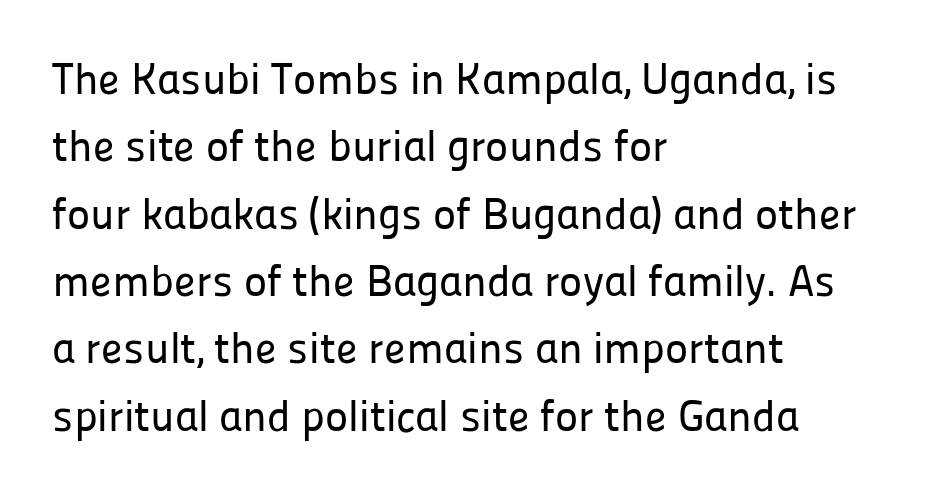
The image shows 44 px sans-serif type, upright; set left-aligned, normal line spacing (1.53x), normal letter spacing, not underlined; low stroke contrast and a medium x-height.
